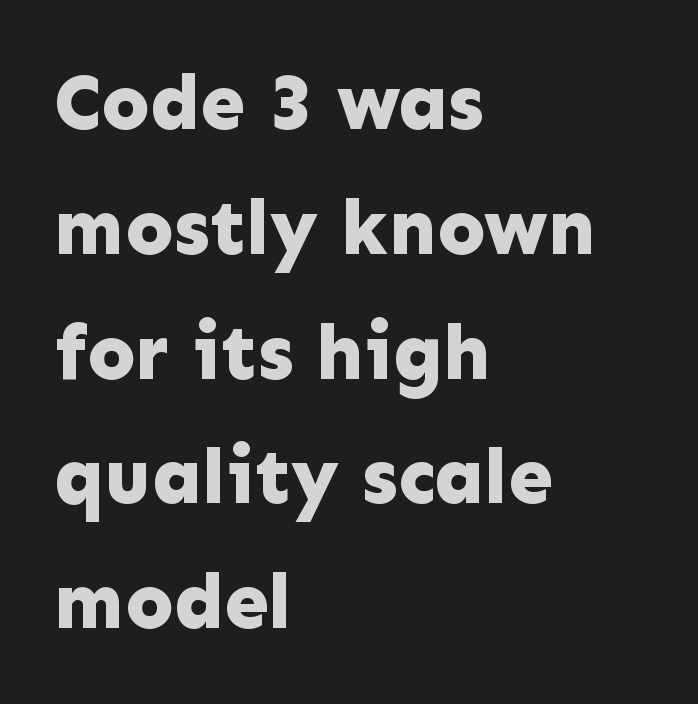
Q: Is the text bold? A: Yes.
Q: Is the text italic (slanted)? A: No, it is upright.
Q: Is the typeface a serif or a sans-serif typeface? A: Sans-serif.
Q: Is the text underlined? A: No.
Q: How is the paragraph aligned? A: Left-aligned.
Q: Is the spacing between letters normal or unusually wide? A: Normal.
Q: Is the spacing between lines tight, normal or loose? A: Normal.
Q: Width (condensed, normal, or wide)? A: Normal.
Q: Stroke contrast? A: Low.
Q: x-height? A: Medium.
Q: Monospaced? A: No.
